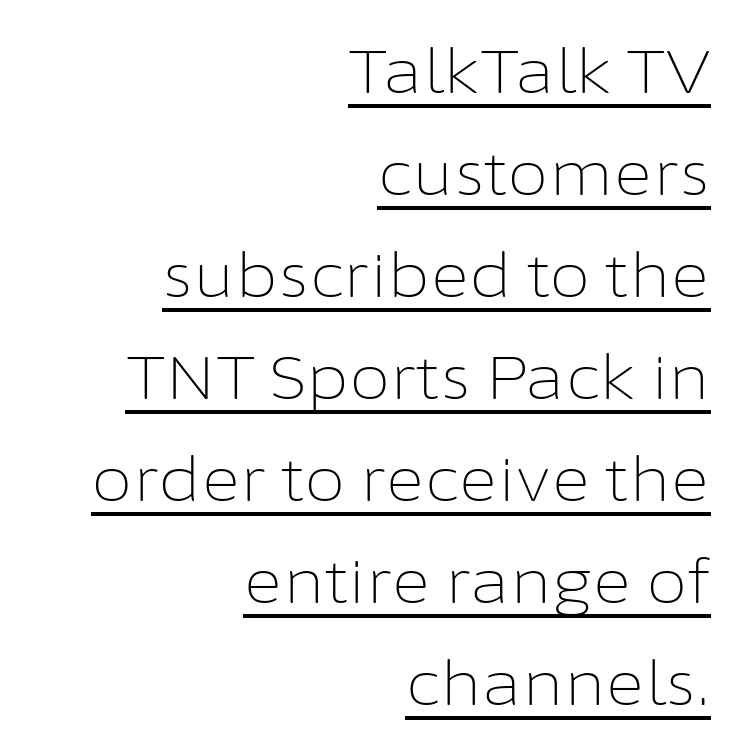
Q: Is the text bold? A: No.
Q: Is the text italic (slanted)? A: No, it is upright.
Q: Is the typeface a serif or a sans-serif typeface? A: Sans-serif.
Q: Is the text underlined? A: Yes.
Q: How is the paragraph aligned? A: Right-aligned.
Q: Is the spacing between letters normal or unusually wide? A: Normal.
Q: Is the spacing between lines tight, normal or loose? A: Normal.
Q: Width (condensed, normal, or wide)? A: Normal.
Q: Stroke contrast? A: Low.
Q: x-height? A: Medium.
Q: Monospaced? A: No.
